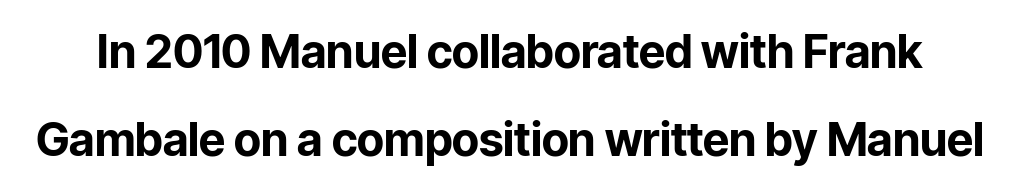
{"serif": "no", "italic": "no", "bold": "yes", "weight": "bold", "width": "normal", "stroke_contrast": "low", "x_height": "medium", "monospaced": "no", "underline": "no", "line_spacing": "loose", "line_spacing_ratio": 1.91, "letter_spacing": "normal", "letter_spacing_em": 0.0, "glyph_px": 46}
